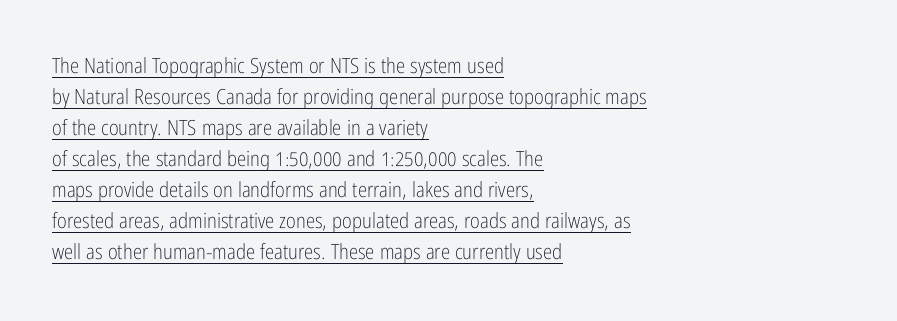
Q: Is the text bold? A: No.
Q: Is the text italic (slanted)? A: No, it is upright.
Q: Is the text underlined? A: Yes.
Q: How is the paragraph aligned? A: Left-aligned.
Q: Is the spacing between letters normal or unusually wide? A: Normal.
Q: Is the spacing between lines tight, normal or loose? A: Normal.
